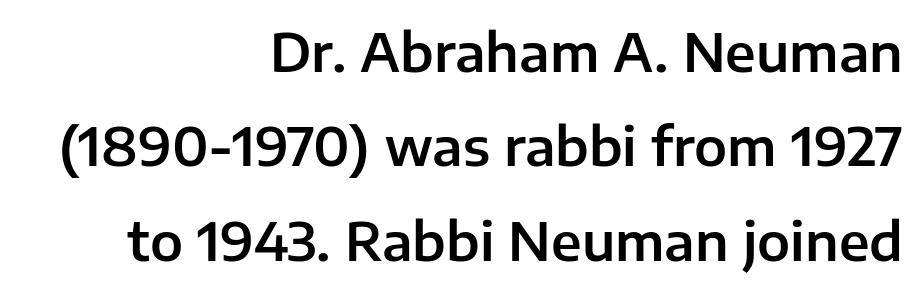
The image shows 53 px sans-serif type, upright; set right-aligned, line spacing 1.78x, normal letter spacing, not underlined; low stroke contrast and a medium x-height.
